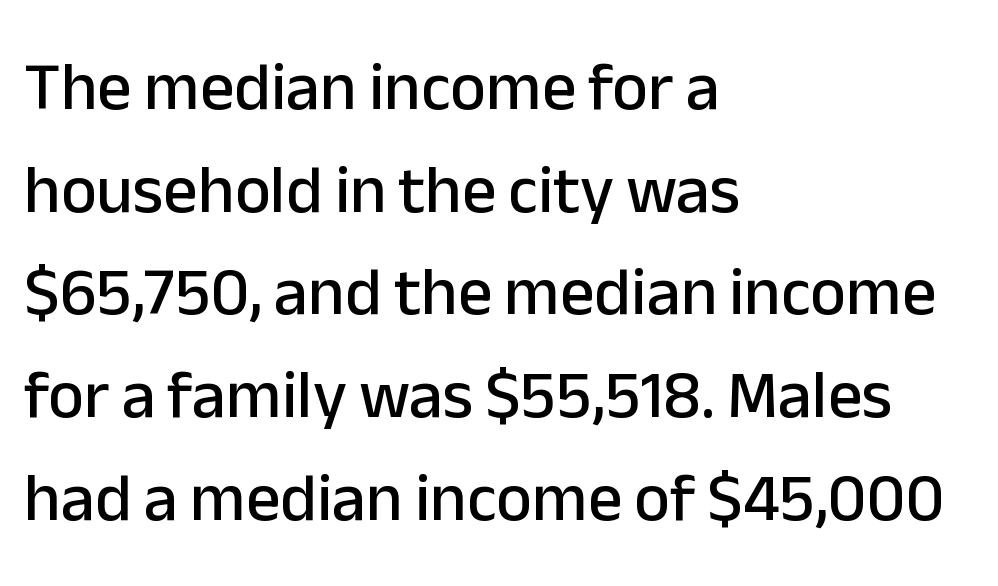
{"serif": "no", "italic": "no", "width": "normal", "stroke_contrast": "low", "x_height": "medium", "monospaced": "no", "underline": "no", "align": "left", "line_spacing": "normal", "line_spacing_ratio": 1.51, "letter_spacing": "normal", "letter_spacing_em": 0.0, "glyph_px": 68}
